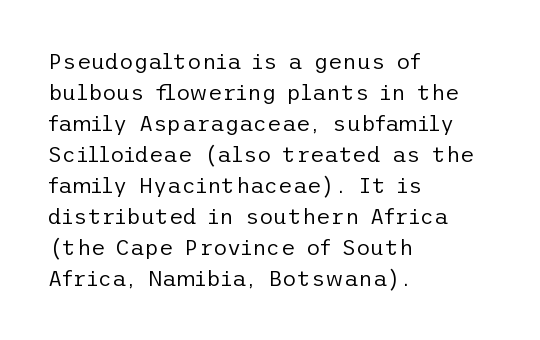
The words here are not underlined. Default kerning and tracking; the words read as compact shapes. The paragraph shown leans on its left margin. Posture: straight, roman, zero tilt. Vertical stems look standard width or narrower in stroke. Vertical spacing — default.
